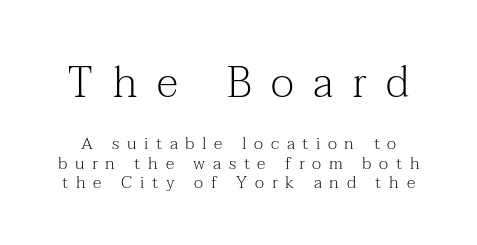
{"serif": "yes", "italic": "no", "bold": "no", "weight": "light", "width": "normal", "stroke_contrast": "medium", "x_height": "medium", "monospaced": "no", "underline": "no", "line_spacing": "tight", "line_spacing_ratio": 1.14, "letter_spacing": "wide", "letter_spacing_em": 0.45, "larger_block": "first", "size_ratio": 2.53, "glyph_px": 43}
